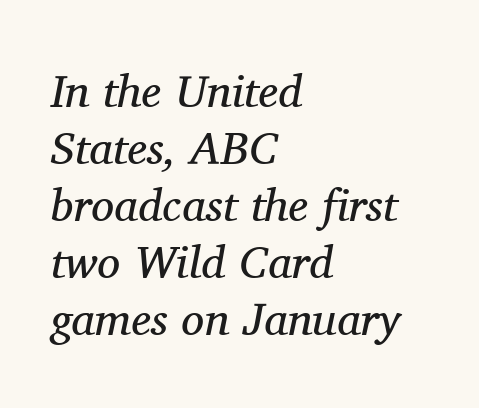
Q: Is the text bold? A: No.
Q: Is the text italic (slanted)? A: Yes, it leans right by about 11 degrees.
Q: Is the typeface a serif or a sans-serif typeface? A: Serif.
Q: Is the text underlined? A: No.
Q: How is the paragraph aligned? A: Left-aligned.
Q: Is the spacing between letters normal or unusually wide? A: Normal.
Q: Width (condensed, normal, or wide)? A: Normal.
Q: Stroke contrast? A: Medium.
Q: x-height? A: Medium.
Q: Monospaced? A: No.
